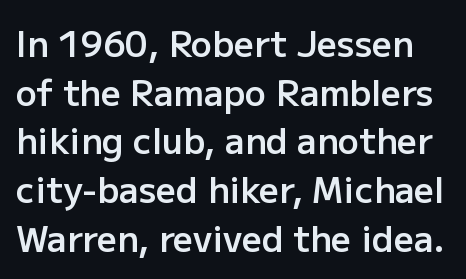
{"serif": "no", "italic": "no", "bold": "semi", "weight": "semibold", "width": "normal", "stroke_contrast": "low", "x_height": "medium", "monospaced": "no", "underline": "no", "line_spacing": "normal", "line_spacing_ratio": 1.39, "letter_spacing": "normal", "letter_spacing_em": 0.0, "glyph_px": 35}
